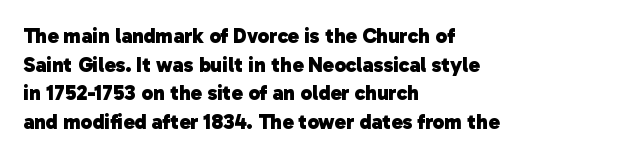
{"bold": "yes", "underline": "no", "align": "left", "line_spacing": "normal", "line_spacing_ratio": 1.36, "letter_spacing": "normal", "letter_spacing_em": 0.0, "glyph_px": 21}
